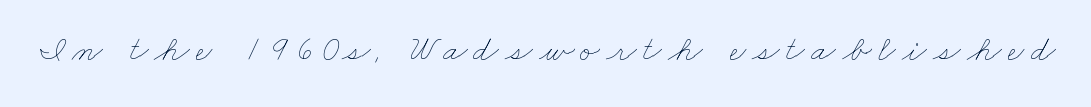
{"bold": "no", "weight": "thin", "width": "wide", "stroke_contrast": "low", "x_height": "small", "monospaced": "no", "underline": "no", "glyph_px": 36}
